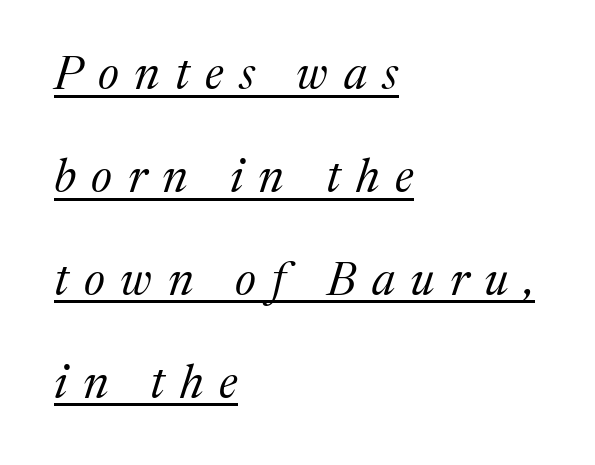
Q: Is the text bold? A: No.
Q: Is the text italic (slanted)? A: Yes, it leans right by about 17 degrees.
Q: Is the typeface a serif or a sans-serif typeface? A: Serif.
Q: Is the text underlined? A: Yes.
Q: How is the paragraph aligned? A: Left-aligned.
Q: Is the spacing between letters normal or unusually wide? A: Unusually wide.
Q: Is the spacing between lines tight, normal or loose? A: Loose.
Q: Width (condensed, normal, or wide)? A: Normal.
Q: Stroke contrast? A: Medium.
Q: x-height? A: Medium.
Q: Monospaced? A: No.
